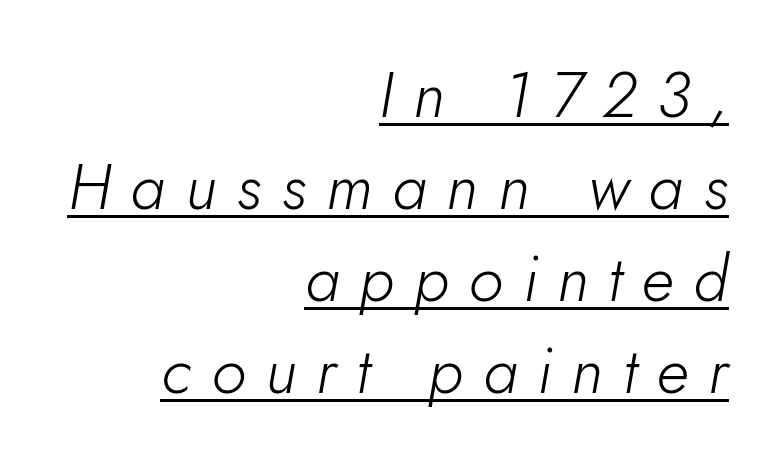
The image shows 64 px light type, italic (leaning right); set right-aligned, normal line spacing (1.44x), unusually wide letter spacing (+0.31 em), underlined; low stroke contrast and a small x-height.
